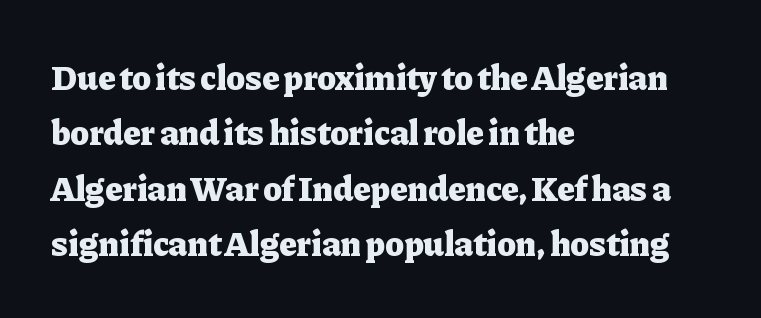
Emphasis by weight is at full strength: bold. Rows of type keep a routine distance in the vertical direction. Casual observation: everything's shoved over to the left. This rendering employs a face with finishing strokes, i.e., a serif. The string is rendered with underlining switched off.
